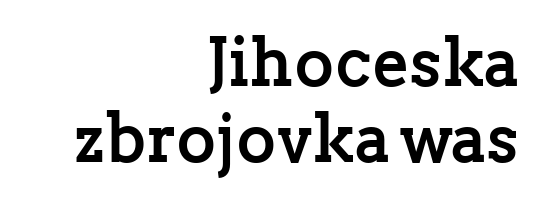
Q: Is the text bold? A: Yes.
Q: Is the text italic (slanted)? A: No, it is upright.
Q: Is the typeface a serif or a sans-serif typeface? A: Serif.
Q: Is the text underlined? A: No.
Q: How is the paragraph aligned? A: Right-aligned.
Q: Is the spacing between letters normal or unusually wide? A: Normal.
Q: Is the spacing between lines tight, normal or loose? A: Tight.
Q: Width (condensed, normal, or wide)? A: Normal.
Q: Stroke contrast? A: Low.
Q: x-height? A: Medium.
Q: Monospaced? A: No.
